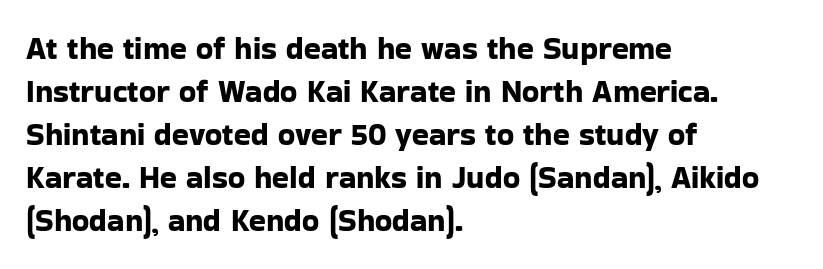
Q: Is the text italic (slanted)? A: No, it is upright.
Q: Is the typeface a serif or a sans-serif typeface? A: Sans-serif.
Q: Is the text underlined? A: No.
Q: How is the paragraph aligned? A: Left-aligned.
Q: Is the spacing between letters normal or unusually wide? A: Normal.
Q: Is the spacing between lines tight, normal or loose? A: Normal.
Q: Width (condensed, normal, or wide)? A: Normal.
Q: Stroke contrast? A: Low.
Q: x-height? A: Medium.
Q: Monospaced? A: No.
